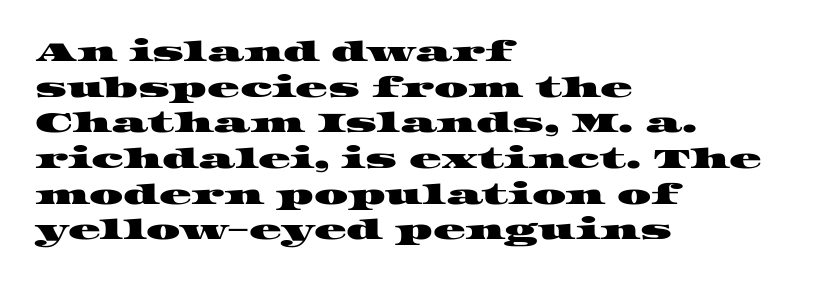
{"underline": "no", "align": "left", "line_spacing": "normal", "line_spacing_ratio": 1.32, "letter_spacing": "normal", "letter_spacing_em": 0.0, "glyph_px": 27}
